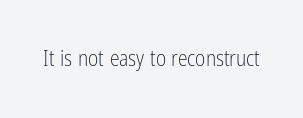
The space directly below the letters is spotless. Quick note: not italic, upright. The line texture is even and compact thanks to regular tracking. These glyphs show unthickened strokes, regular width or finer.
